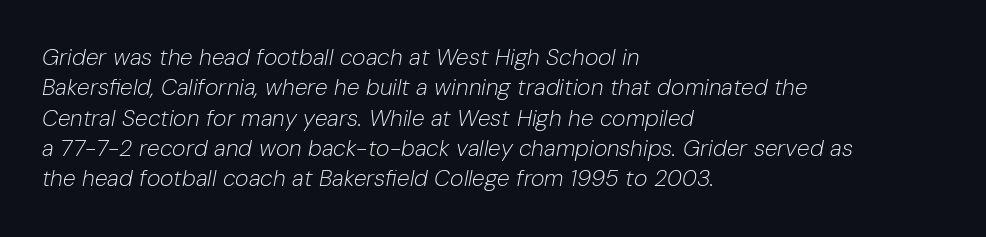
Q: Is the text bold? A: No.
Q: Is the text italic (slanted)? A: Yes, it leans right by about 10 degrees.
Q: Is the text underlined? A: No.
Q: How is the paragraph aligned? A: Left-aligned.
Q: Is the spacing between letters normal or unusually wide? A: Normal.
Q: Is the spacing between lines tight, normal or loose? A: Normal.
